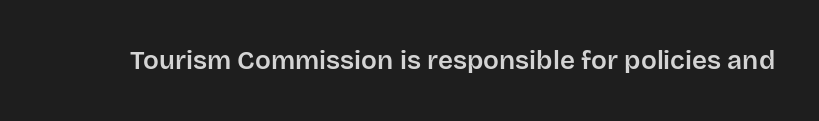
Q: Is the text italic (slanted)? A: No, it is upright.
Q: Is the text underlined? A: No.
Q: Is the spacing between letters normal or unusually wide? A: Normal.
